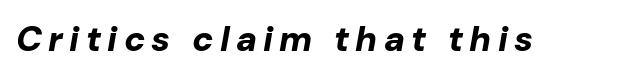
The image shows 35 px bold type, italic (leaning right); set not underlined; low stroke contrast and a medium x-height.
